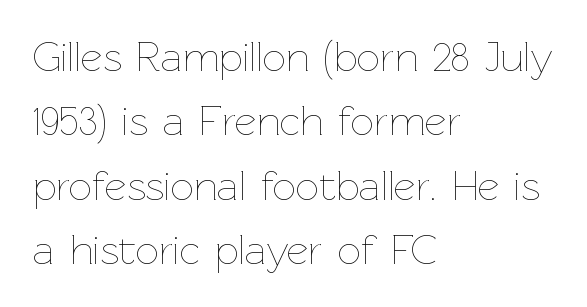
{"italic": "no", "bold": "no", "weight": "thin", "width": "normal", "stroke_contrast": "low", "x_height": "medium", "monospaced": "no", "underline": "no", "align": "left", "line_spacing": "normal", "line_spacing_ratio": 1.53, "letter_spacing": "normal", "letter_spacing_em": 0.0, "glyph_px": 42}
